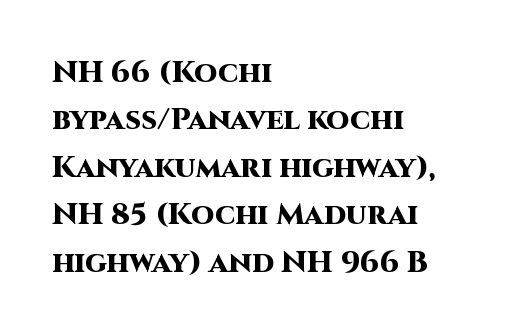
Q: Is the text bold? A: Yes.
Q: Is the text italic (slanted)? A: No, it is upright.
Q: Is the typeface a serif or a sans-serif typeface? A: Sans-serif.
Q: Is the text underlined? A: No.
Q: How is the paragraph aligned? A: Left-aligned.
Q: Is the spacing between letters normal or unusually wide? A: Normal.
Q: Is the spacing between lines tight, normal or loose? A: Normal.
Q: Width (condensed, normal, or wide)? A: Normal.
Q: Stroke contrast? A: High.
Q: x-height? A: Large.
Q: Monospaced? A: No.
